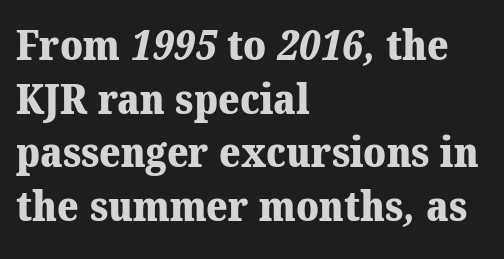
The image shows 41 px heavy serif type; set left-aligned, normal line spacing (1.31x), normal letter spacing, not underlined; medium stroke contrast and a medium x-height.
